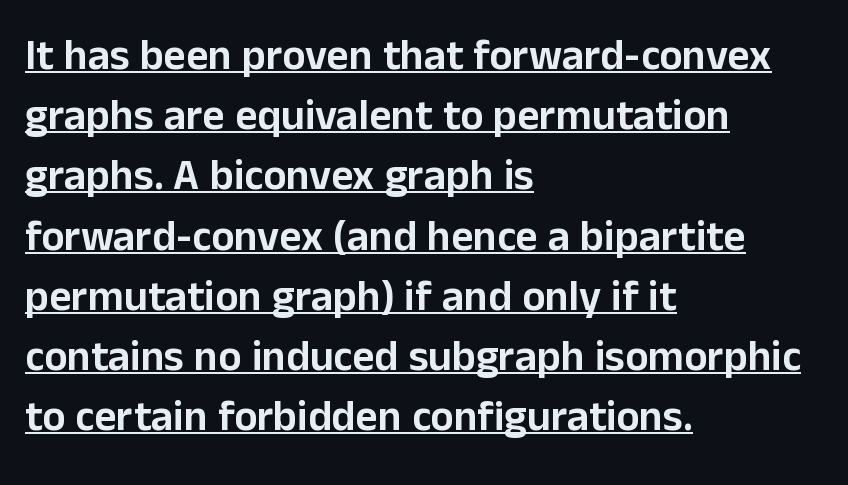
Q: Is the text italic (slanted)? A: No, it is upright.
Q: Is the typeface a serif or a sans-serif typeface? A: Sans-serif.
Q: Is the text underlined? A: Yes.
Q: How is the paragraph aligned? A: Left-aligned.
Q: Is the spacing between letters normal or unusually wide? A: Normal.
Q: Is the spacing between lines tight, normal or loose? A: Normal.
Q: Width (condensed, normal, or wide)? A: Normal.
Q: Stroke contrast? A: Low.
Q: x-height? A: Medium.
Q: Monospaced? A: No.
